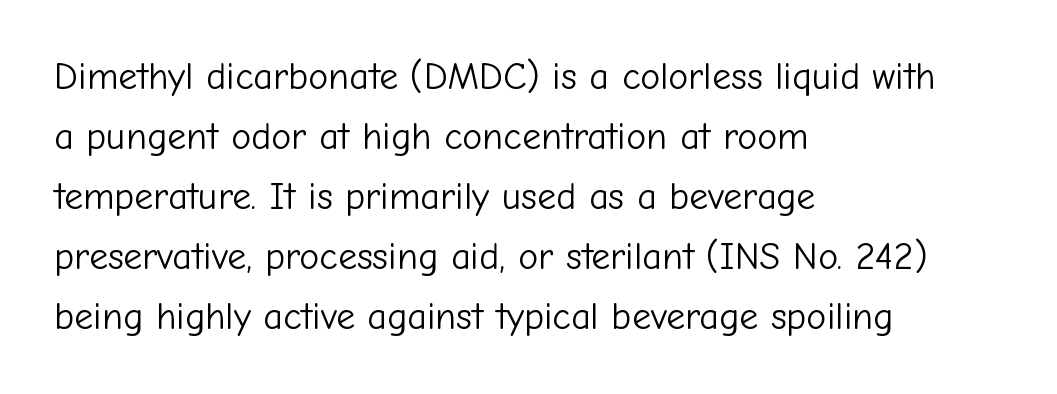
The image shows 38 px light sans-serif type, upright; set left-aligned, normal line spacing (1.58x), normal letter spacing, not underlined; low stroke contrast and a medium x-height.
